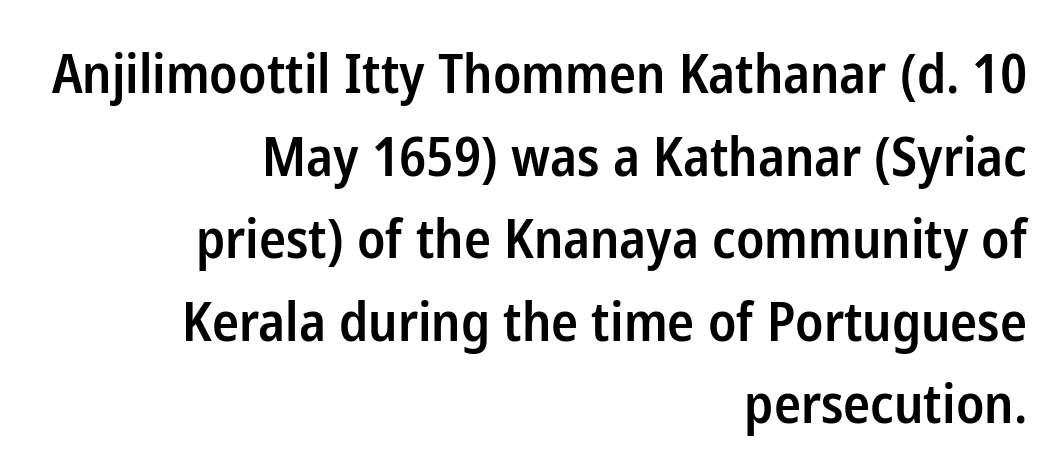
The image shows 54 px semibold, condensed sans-serif type, upright; set right-aligned, normal line spacing (1.53x), normal letter spacing, not underlined; low stroke contrast and a medium x-height.
